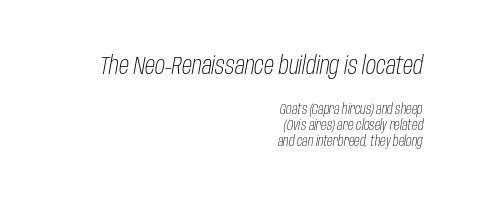
The image shows 25 px text type, italic (leaning right); set right-aligned, tight line spacing (1.14x), normal letter spacing, not underlined; the first (top) block is 1.79x larger.
